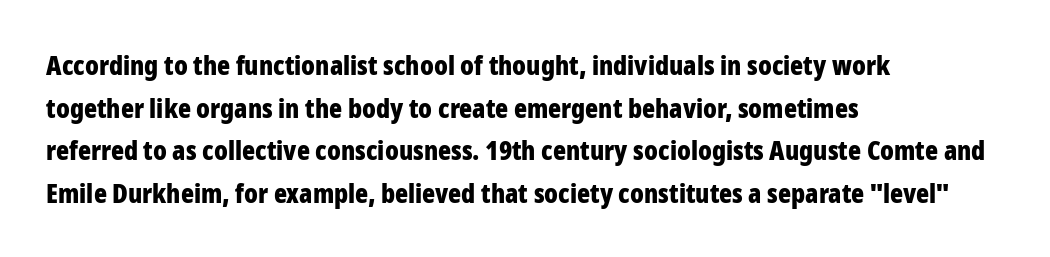
{"italic": "no", "bold": "yes", "underline": "no", "align": "left", "line_spacing": "normal", "line_spacing_ratio": 1.58, "letter_spacing": "normal", "letter_spacing_em": 0.0, "glyph_px": 27}
